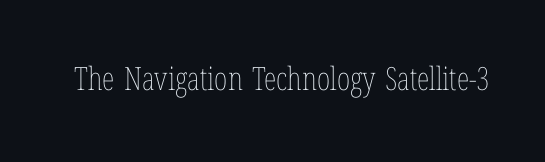
Glance below the letters and you will spot only blank space. Posture: vertical. Unbolded letterforms with no extra heft. Nobody touched the tracking dial on this one. Proportional: the letters do not fall into vertical columns.
